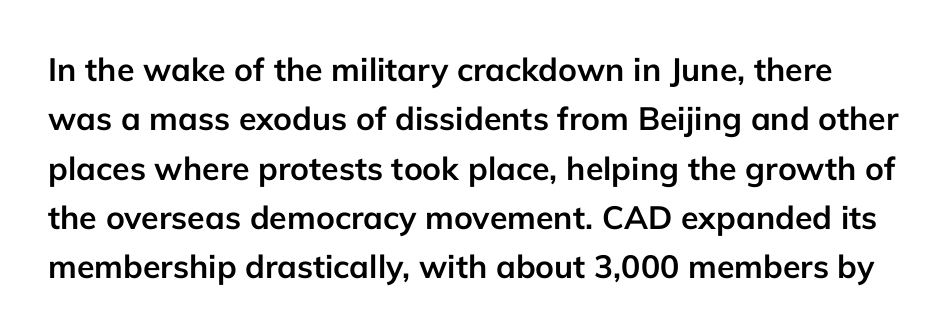
{"serif": "no", "italic": "no", "bold": "yes", "weight": "semibold", "width": "normal", "stroke_contrast": "low", "x_height": "medium", "monospaced": "no", "underline": "no", "line_spacing": "normal", "line_spacing_ratio": 1.54, "letter_spacing": "normal", "letter_spacing_em": 0.0, "glyph_px": 32}
